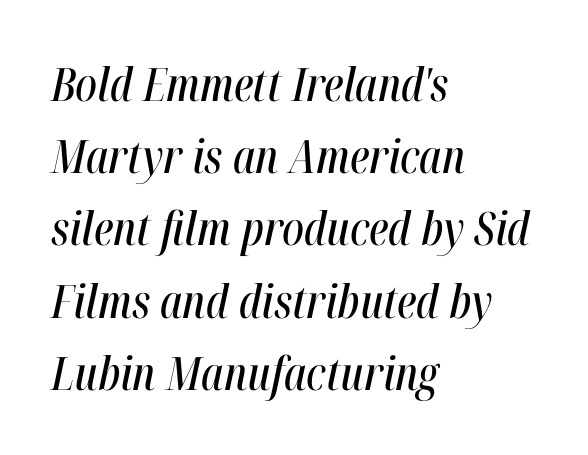
Q: Is the text italic (slanted)? A: Yes, it leans right by about 12 degrees.
Q: Is the text underlined? A: No.
Q: How is the paragraph aligned? A: Left-aligned.
Q: Is the spacing between letters normal or unusually wide? A: Normal.
Q: Is the spacing between lines tight, normal or loose? A: Normal.
Q: Width (condensed, normal, or wide)? A: Condensed.
Q: Stroke contrast? A: High.
Q: x-height? A: Medium.
Q: Monospaced? A: No.
